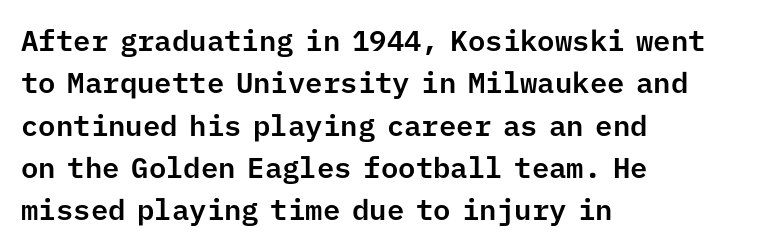
The image shows 29 px sans-serif type, upright, monospaced; set left-aligned, normal line spacing (1.46x), normal letter spacing, not underlined; low stroke contrast and a medium x-height.
